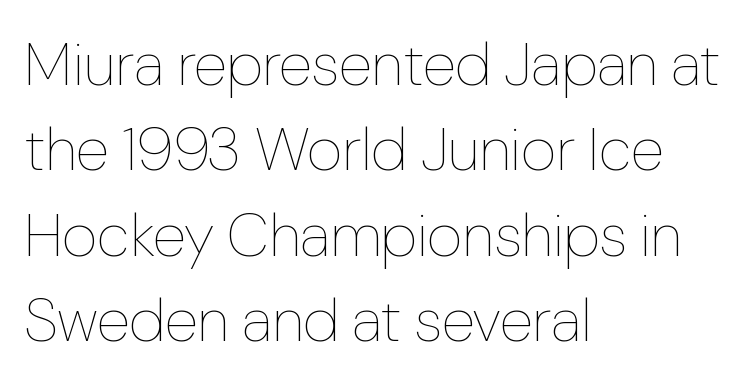
Q: Is the text bold? A: No.
Q: Is the text italic (slanted)? A: No, it is upright.
Q: Is the text underlined? A: No.
Q: How is the paragraph aligned? A: Left-aligned.
Q: Is the spacing between letters normal or unusually wide? A: Normal.
Q: Is the spacing between lines tight, normal or loose? A: Normal.
Q: Width (condensed, normal, or wide)? A: Normal.
Q: Stroke contrast? A: Low.
Q: x-height? A: Medium.
Q: Monospaced? A: No.
